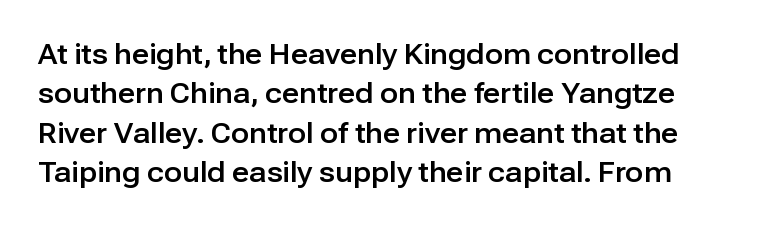
Posture: vertical. If you measured baseline to baseline, you'd find a middling distance. The tracking reads as untouched default to a designer's eye. The glyphs are unaccompanied by any horizontal stroke below them.
